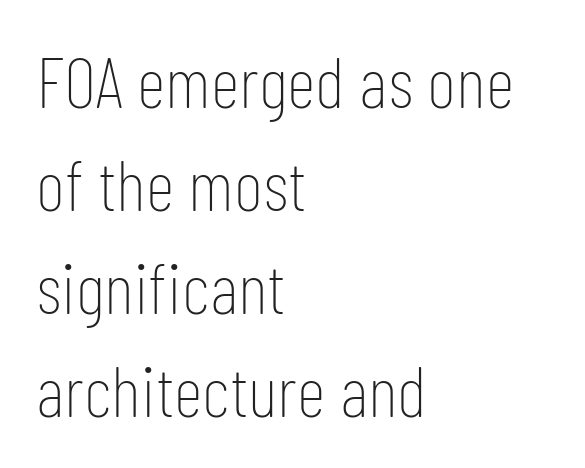
Q: Is the text bold? A: No.
Q: Is the text italic (slanted)? A: No, it is upright.
Q: Is the typeface a serif or a sans-serif typeface? A: Sans-serif.
Q: Is the text underlined? A: No.
Q: How is the paragraph aligned? A: Left-aligned.
Q: Is the spacing between letters normal or unusually wide? A: Normal.
Q: Is the spacing between lines tight, normal or loose? A: Normal.
Q: Width (condensed, normal, or wide)? A: Condensed.
Q: Stroke contrast? A: Low.
Q: x-height? A: Medium.
Q: Monospaced? A: No.
